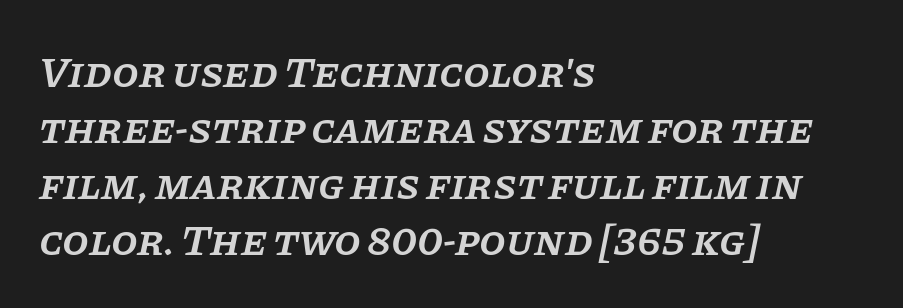
The image shows 43 px semibold serif type, italic (leaning right); set left-aligned, normal line spacing (1.3x), normal letter spacing, not underlined; low stroke contrast and a large x-height.
